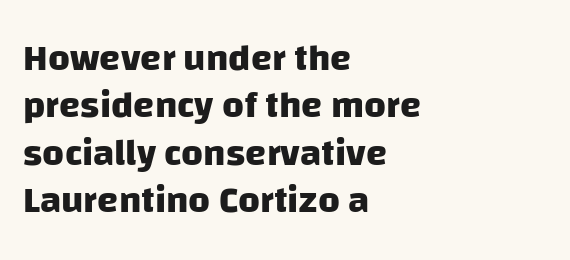
The image shows 38 px heavy sans-serif type; set left-aligned, normal line spacing (1.25x), normal letter spacing, not underlined; low stroke contrast and a large x-height.
